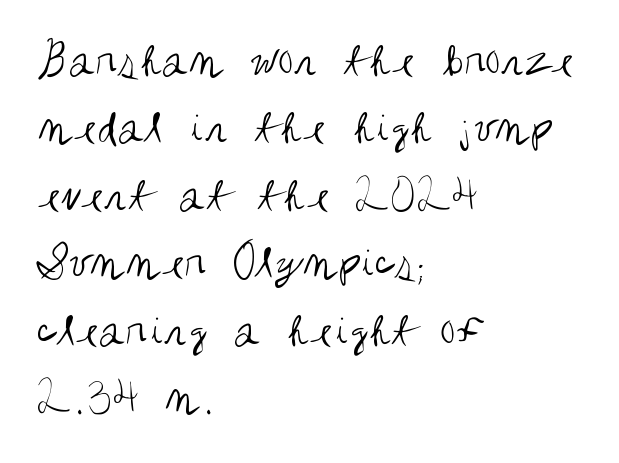
Q: Is the text bold? A: No.
Q: Is the typeface a serif or a sans-serif typeface? A: Sans-serif.
Q: Is the text underlined? A: No.
Q: How is the paragraph aligned? A: Left-aligned.
Q: Is the spacing between letters normal or unusually wide? A: Normal.
Q: Is the spacing between lines tight, normal or loose? A: Normal.
Q: Width (condensed, normal, or wide)? A: Condensed.
Q: Stroke contrast? A: Medium.
Q: x-height? A: Large.
Q: Monospaced? A: No.
